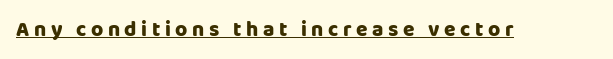
{"italic": "no", "underline": "yes", "letter_spacing": "wide", "letter_spacing_em": 0.22, "glyph_px": 21}
